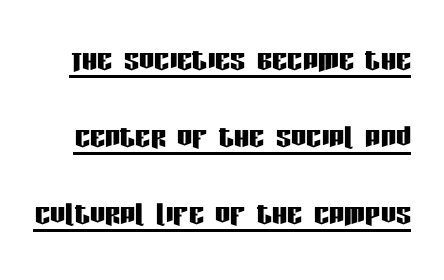
The image shows 38 px condensed sans-serif type, upright; set loose line spacing (2.03x), normal letter spacing, underlined; low stroke contrast and a large x-height.
